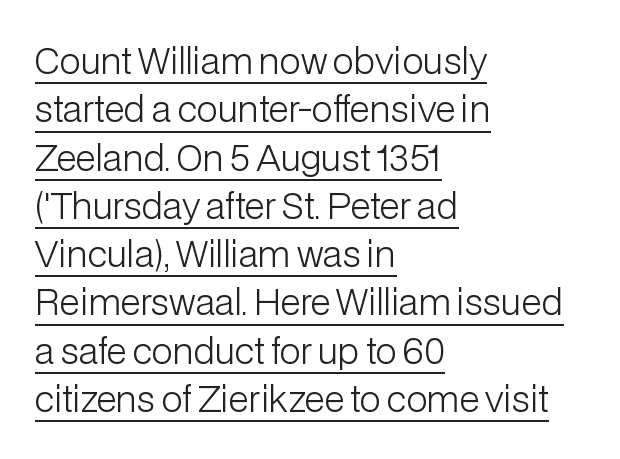
{"serif": "no", "italic": "no", "bold": "no", "weight": "light", "width": "normal", "stroke_contrast": "low", "x_height": "medium", "monospaced": "no", "underline": "yes", "align": "left", "line_spacing": "normal", "line_spacing_ratio": 1.38, "letter_spacing": "normal", "letter_spacing_em": 0.0, "glyph_px": 35}
